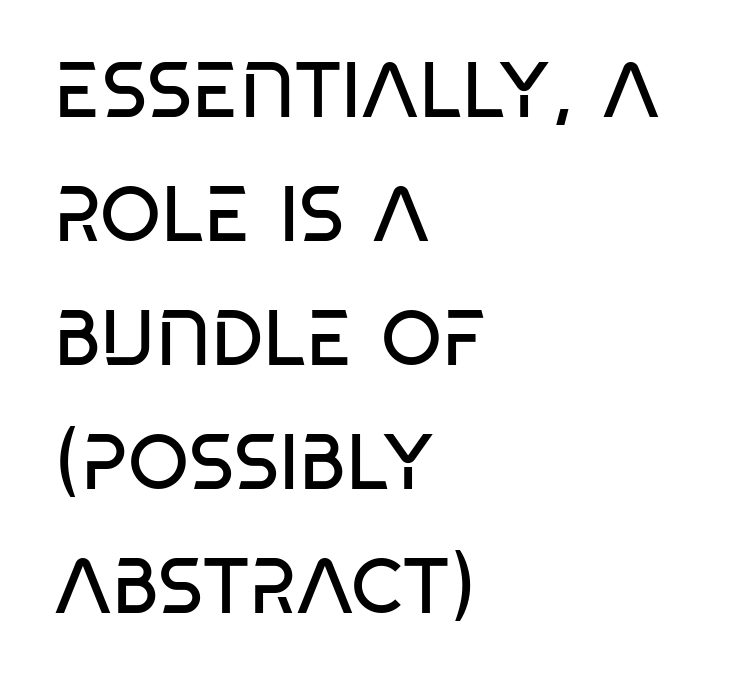
Q: Is the text bold? A: No.
Q: Is the text italic (slanted)? A: No, it is upright.
Q: Is the typeface a serif or a sans-serif typeface? A: Sans-serif.
Q: Is the text underlined? A: No.
Q: How is the paragraph aligned? A: Left-aligned.
Q: Is the spacing between letters normal or unusually wide? A: Normal.
Q: Is the spacing between lines tight, normal or loose? A: Normal.
Q: Width (condensed, normal, or wide)? A: Condensed.
Q: Stroke contrast? A: Low.
Q: x-height? A: Large.
Q: Monospaced? A: No.
